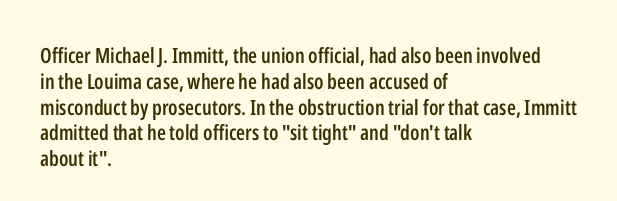
Q: Is the text bold? A: Semi-bold.
Q: Is the text italic (slanted)? A: No, it is upright.
Q: Is the text underlined? A: No.
Q: How is the paragraph aligned? A: Left-aligned.
Q: Is the spacing between letters normal or unusually wide? A: Normal.
